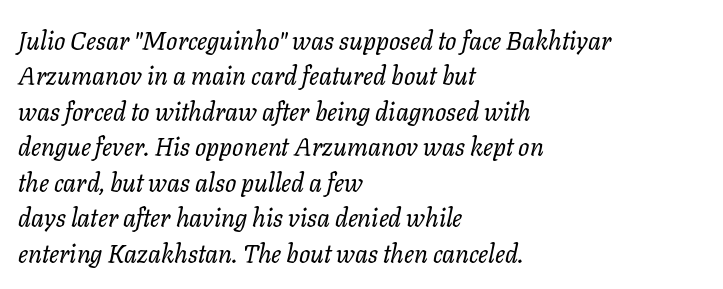
Q: Is the text bold? A: No.
Q: Is the text italic (slanted)? A: Yes, it leans right by about 11 degrees.
Q: Is the text underlined? A: No.
Q: How is the paragraph aligned? A: Left-aligned.
Q: Is the spacing between letters normal or unusually wide? A: Normal.
Q: Is the spacing between lines tight, normal or loose? A: Normal.
